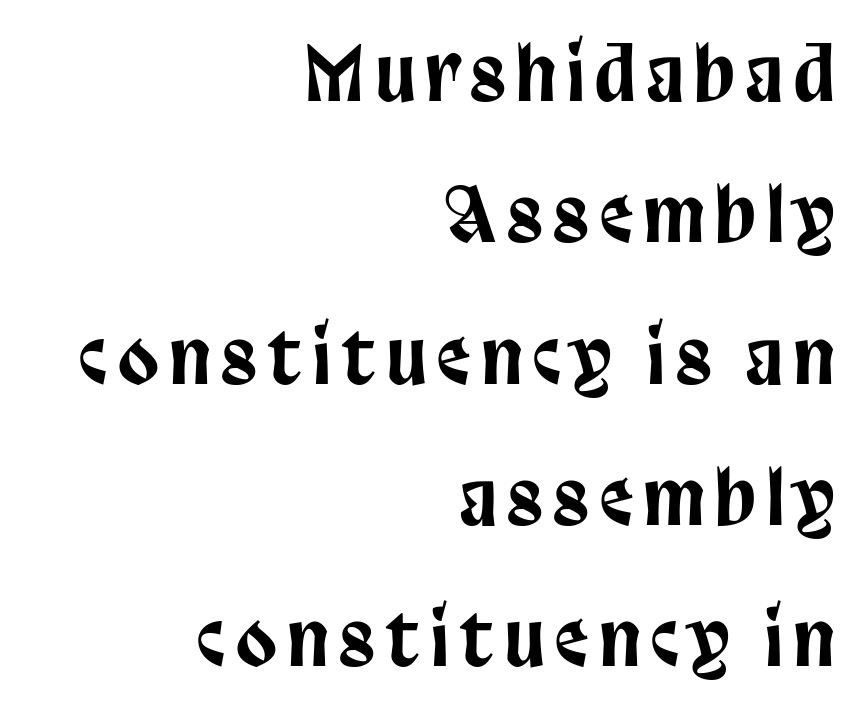
The image shows 74 px condensed sans-serif type, upright; set right-aligned, loose line spacing (1.91x), not underlined; low stroke contrast and a large x-height.
